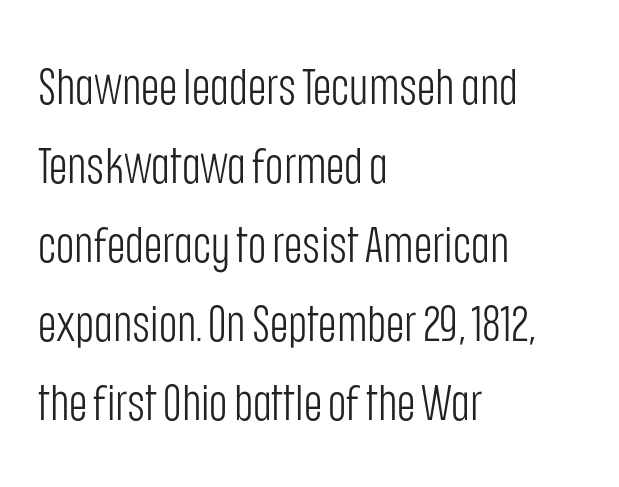
The image shows 50 px light, condensed sans-serif type, upright; set left-aligned, normal line spacing (1.58x), normal letter spacing, not underlined; low stroke contrast and a large x-height.
